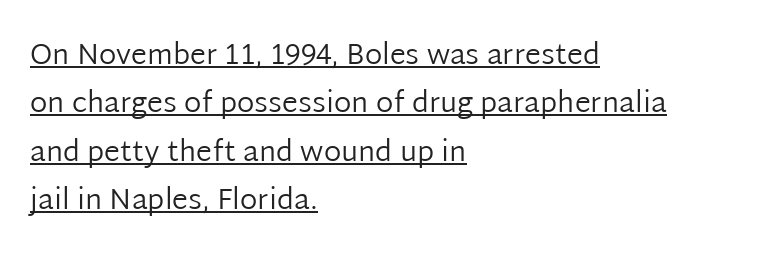
The typeface chosen for these lines omits serifs. If you drew a line through each stem, it would be perfectly vertical. Does the leading feel generous? No, just average. Nothing heavy about these letters — not bold at all.
